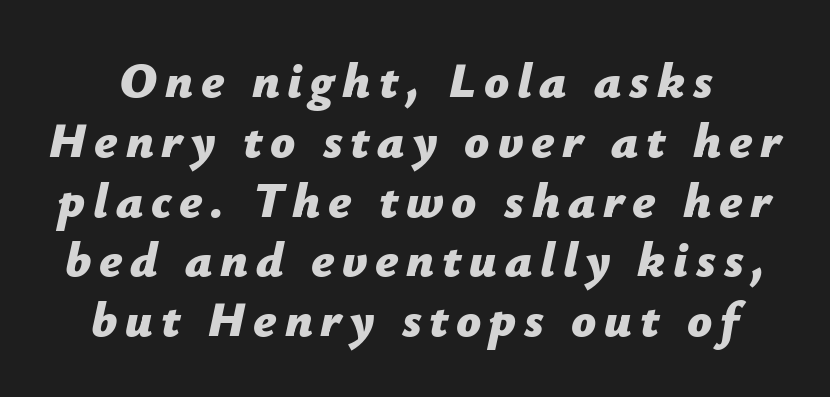
Q: Is the text bold? A: Yes.
Q: Is the text italic (slanted)? A: Yes, it leans right by about 12 degrees.
Q: Is the text underlined? A: No.
Q: Width (condensed, normal, or wide)? A: Normal.
Q: Stroke contrast? A: Low.
Q: x-height? A: Medium.
Q: Monospaced? A: No.
